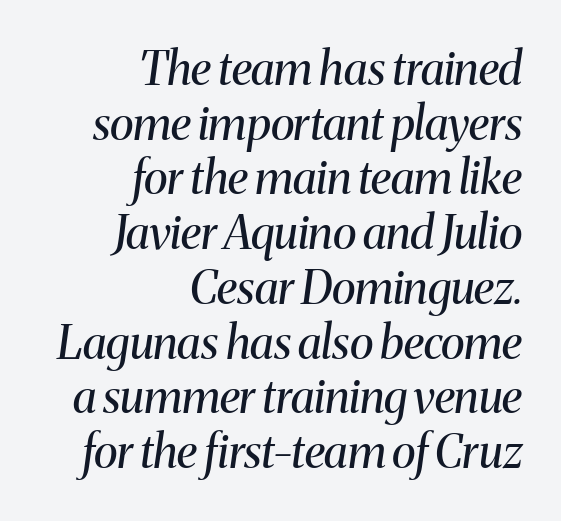
{"serif": "yes", "italic": "yes", "lean": "right", "slant_degrees": 8, "bold": "no", "weight": "regular", "width": "normal", "stroke_contrast": "medium", "x_height": "medium", "monospaced": "no", "underline": "no", "align": "right", "line_spacing_ratio": 1.19, "letter_spacing": "normal", "letter_spacing_em": 0.0, "glyph_px": 46}
